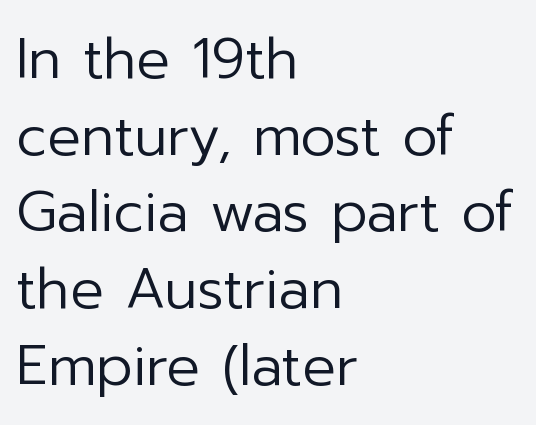
Visually the block forms a straight wall on the left and a jagged coastline on the right. The rendering shows plain stroke endings on the letterforms — a sans-serif design. Every stem runs plumb, perpendicular to the baseline. Whoever set this chose a conventional vertical rhythm. Letters rest on an invisible, unmarked baseline.
